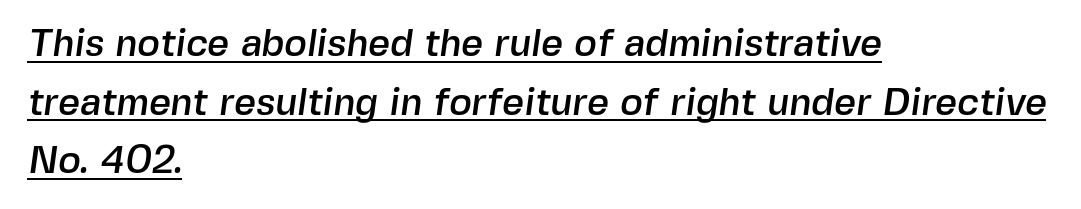
The image shows 38 px sans-serif type; set left-aligned, normal line spacing (1.54x), normal letter spacing, underlined; a medium x-height.
